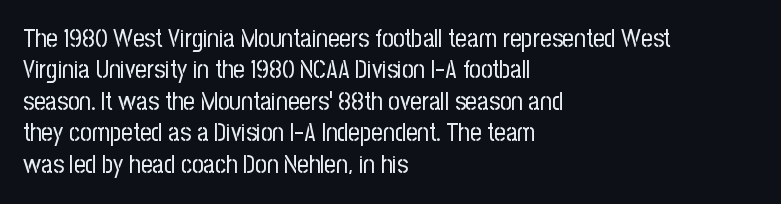
Q: Is the text bold? A: No.
Q: Is the text italic (slanted)? A: No, it is upright.
Q: Is the text underlined? A: No.
Q: How is the paragraph aligned? A: Left-aligned.
Q: Is the spacing between letters normal or unusually wide? A: Normal.
Q: Is the spacing between lines tight, normal or loose? A: Normal.
